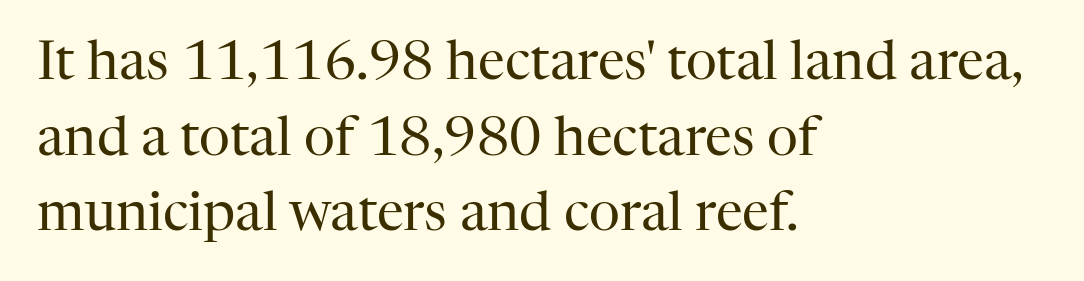
Q: Is the text bold? A: No.
Q: Is the text italic (slanted)? A: No, it is upright.
Q: Is the typeface a serif or a sans-serif typeface? A: Serif.
Q: Is the text underlined? A: No.
Q: How is the paragraph aligned? A: Left-aligned.
Q: Is the spacing between letters normal or unusually wide? A: Normal.
Q: Is the spacing between lines tight, normal or loose? A: Normal.
Q: Width (condensed, normal, or wide)? A: Normal.
Q: Stroke contrast? A: High.
Q: x-height? A: Medium.
Q: Monospaced? A: No.
